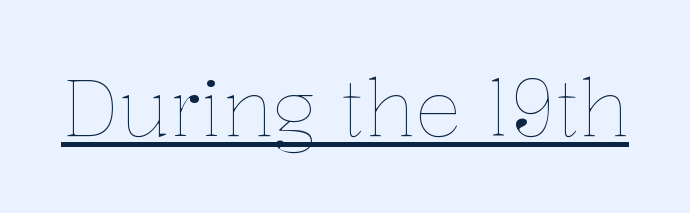
Does extra space separate the letters? No, they use regular spacing. The strokes are not fattened; the text isn't bold. You could not count columns in this text — the font is proportionally spaced. Every word sits above its own underline.
